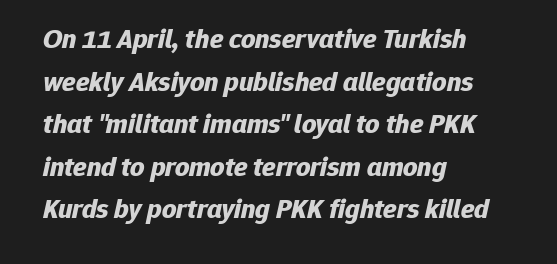
The letterforms sit shoulder to shoulder at normal distance. The glyphs are unaccompanied by any horizontal stroke below them. Notice how the stems are inclined rather than vertical — that's the hallmark of italics. These lines are rendered in a variable-pitch font. The face used here has the dense, thick strokes of a bold.
